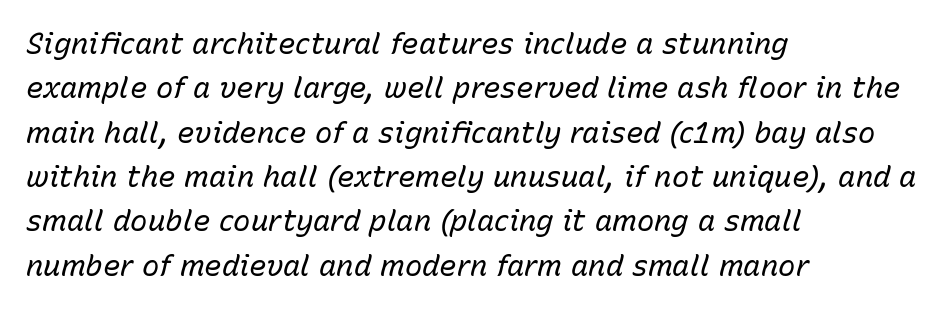
When letters slant like this, we call the style italic. Leading: standard. No chunkiness to these letters — they're not bold. The letters advance in unequal steps, a hallmark of proportional type.
